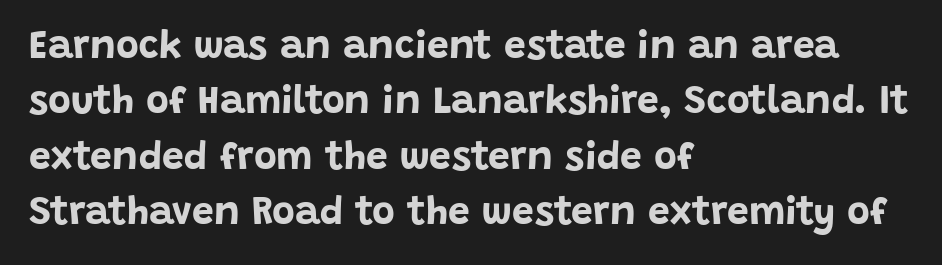
In CSS terms this would be text-align: left. Rule under the text: the space is simply empty. You could not count columns in this text — the font is proportionally spaced. Examine the stroke ends and you'll find no serifs.
